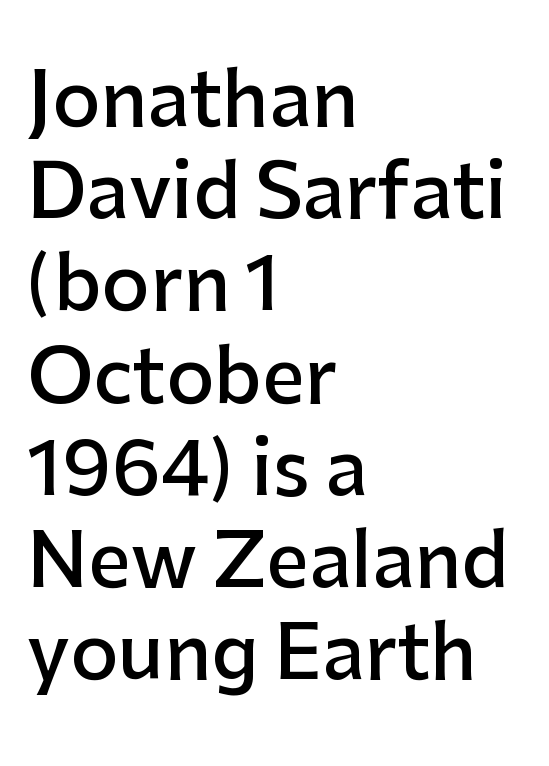
The image shows 75 px semibold sans-serif type, upright; set left-aligned, line spacing 1.23x, normal letter spacing, not underlined; low stroke contrast and a medium x-height.
